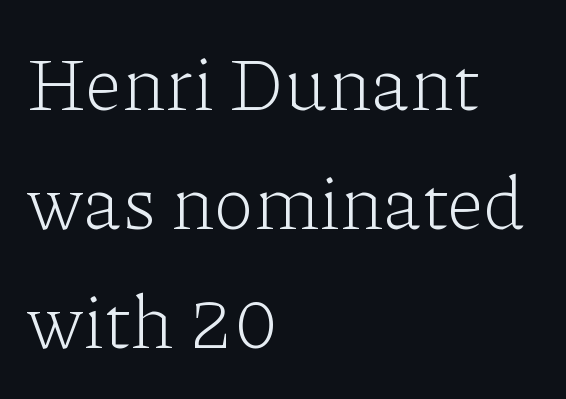
These lines are composed in type with serifs. Each word holds together tightly as a unit, with standard inter-letter gaps. You could not count columns in this text — the font is proportionally spaced. Rendered with straight, roman letterforms. Line starts are locked; line ends wander.
